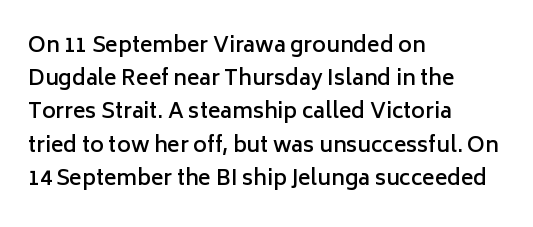
Q: Is the text bold? A: Semi-bold.
Q: Is the text italic (slanted)? A: No, it is upright.
Q: Is the text underlined? A: No.
Q: How is the paragraph aligned? A: Left-aligned.
Q: Is the spacing between letters normal or unusually wide? A: Normal.
Q: Is the spacing between lines tight, normal or loose? A: Normal.
